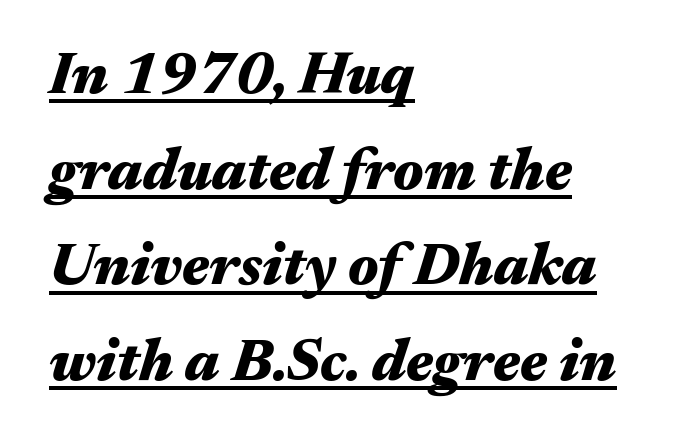
The image shows 59 px heavy, wide type, italic (leaning right); set left-aligned, normal line spacing (1.62x), normal letter spacing, underlined; medium stroke contrast and a medium x-height.
